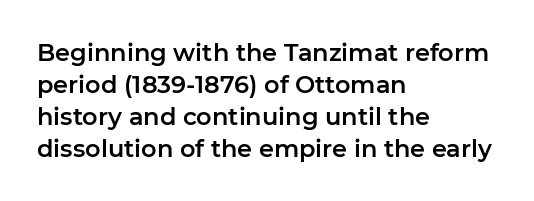
Q: Is the text italic (slanted)? A: No, it is upright.
Q: Is the text underlined? A: No.
Q: How is the paragraph aligned? A: Left-aligned.
Q: Is the spacing between letters normal or unusually wide? A: Normal.
Q: Is the spacing between lines tight, normal or loose? A: Normal.
